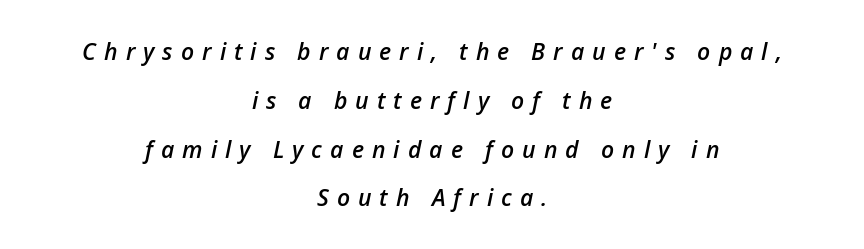
The image shows 23 px text type, italic (leaning right); set centered, loose line spacing (2.12x), unusually wide letter spacing (+0.35 em), not underlined.
